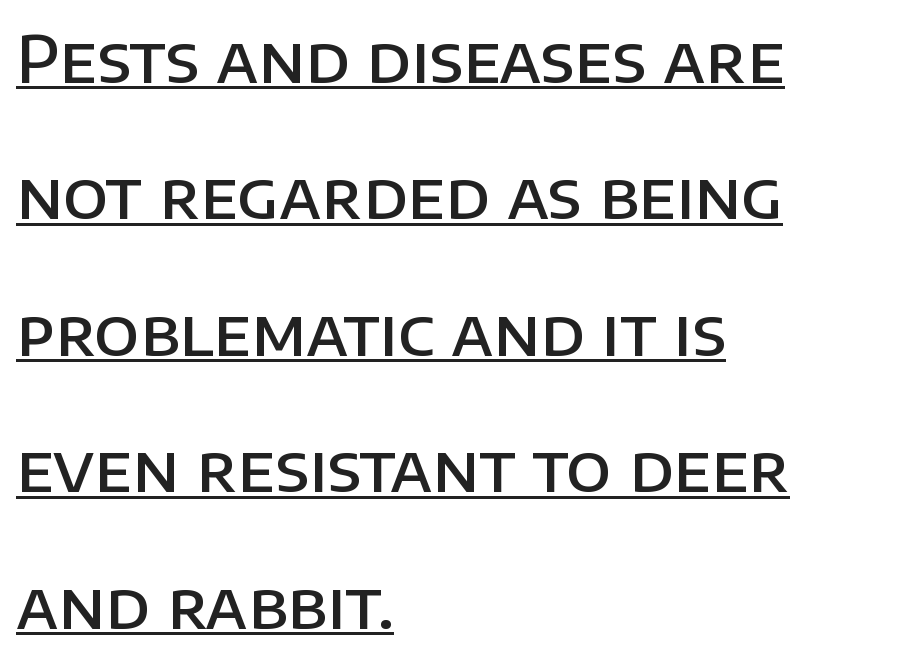
The image shows 65 px semibold sans-serif type, upright; set left-aligned, loose line spacing (2.1x), normal letter spacing, underlined; low stroke contrast and a large x-height.
